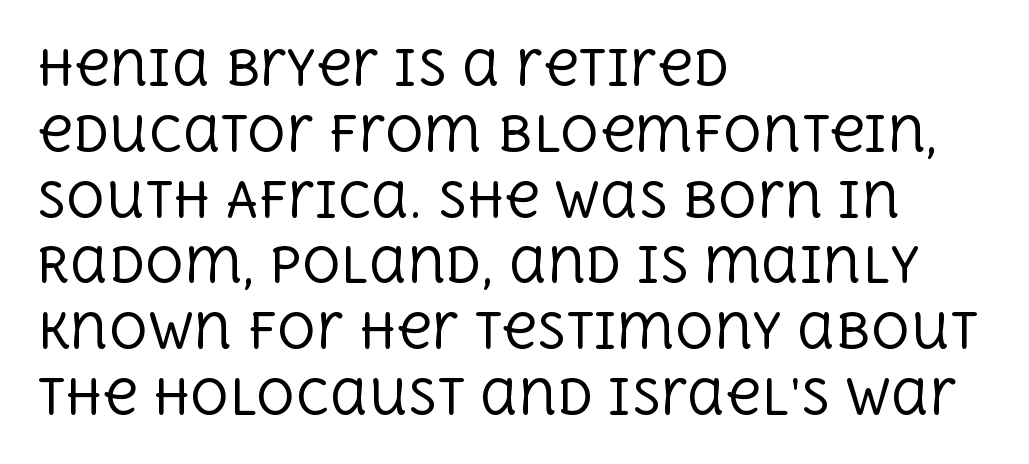
{"serif": "yes", "italic": "no", "bold": "no", "weight": "regular", "width": "normal", "x_height": "large", "monospaced": "no", "underline": "no", "align": "left", "line_spacing": "normal", "line_spacing_ratio": 1.37, "letter_spacing": "normal", "letter_spacing_em": 0.0, "glyph_px": 48}
